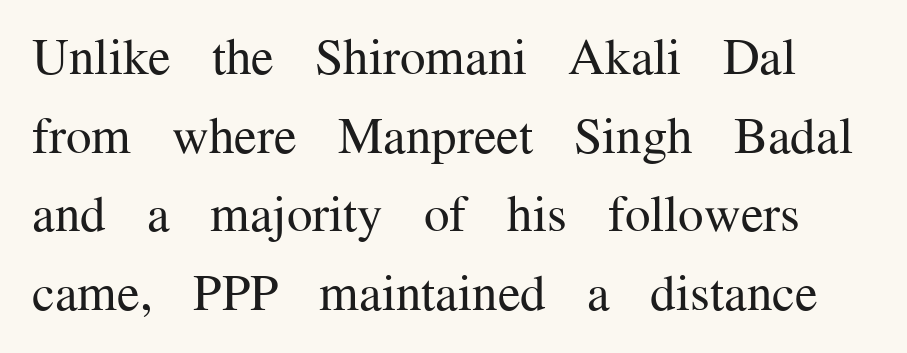
Does the leading feel generous? No, just average. Think of a printed novel: that variable character pitch is what you see here. Notice how the stems are strictly vertical — no italics here. The horizontal fit of the characters is conventional and even. This is not heavy type; no bold has been used.
